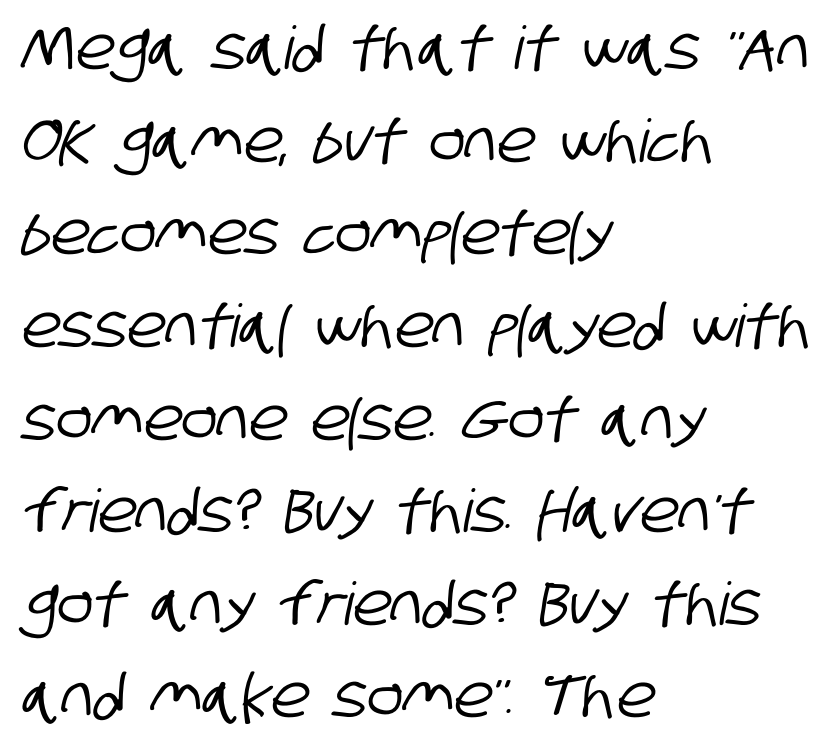
{"serif": "no", "width": "condensed", "stroke_contrast": "low", "x_height": "large", "monospaced": "no", "underline": "no", "align": "left", "line_spacing": "normal", "line_spacing_ratio": 1.57, "letter_spacing": "normal", "letter_spacing_em": 0.0, "glyph_px": 59}
